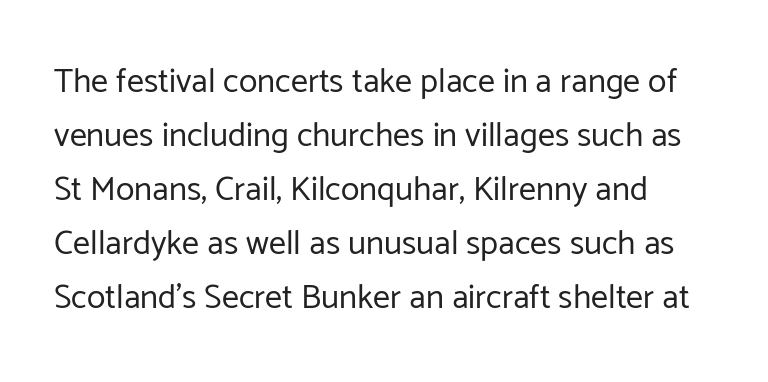
Q: Is the text bold? A: No.
Q: Is the text italic (slanted)? A: No, it is upright.
Q: Is the typeface a serif or a sans-serif typeface? A: Sans-serif.
Q: Is the text underlined? A: No.
Q: How is the paragraph aligned? A: Left-aligned.
Q: Is the spacing between letters normal or unusually wide? A: Normal.
Q: Is the spacing between lines tight, normal or loose? A: Normal.
Q: Width (condensed, normal, or wide)? A: Normal.
Q: Stroke contrast? A: Low.
Q: x-height? A: Medium.
Q: Monospaced? A: No.
